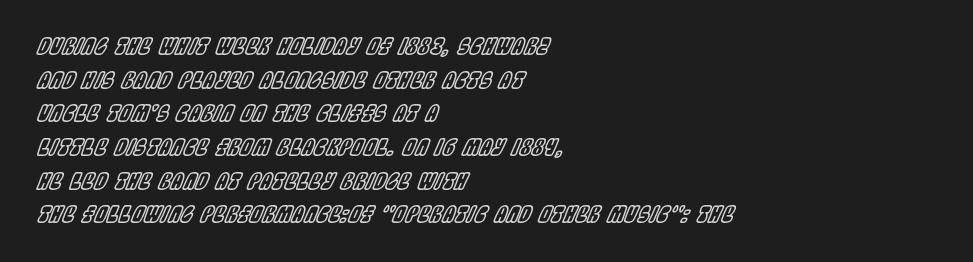
{"italic": "yes", "lean": "right", "slant_degrees": 22, "underline": "no", "align": "left", "line_spacing": "normal", "line_spacing_ratio": 1.53, "letter_spacing": "normal", "letter_spacing_em": 0.0, "glyph_px": 22}
